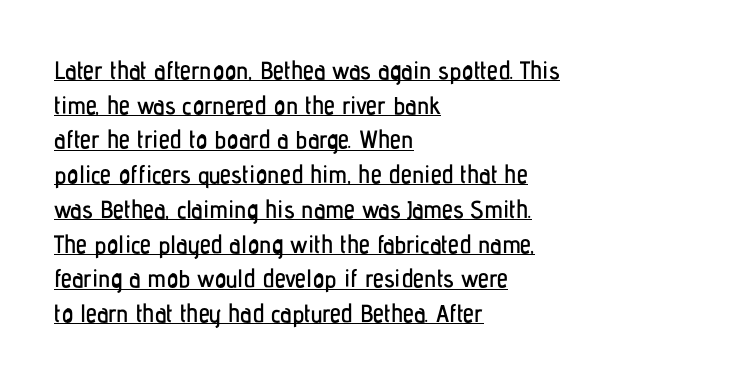
{"italic": "no", "underline": "yes", "align": "left", "line_spacing": "normal", "line_spacing_ratio": 1.39, "letter_spacing": "normal", "letter_spacing_em": 0.0, "glyph_px": 25}
